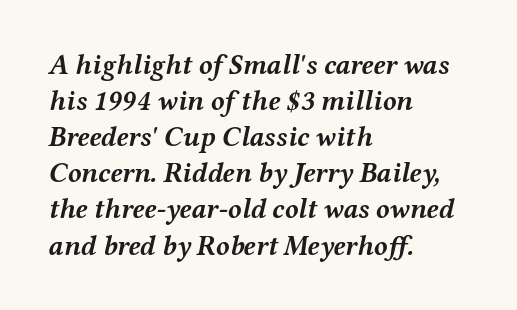
The image shows 28 px semibold, wide type, italic (leaning right); set left-aligned, normal line spacing (1.29x), normal letter spacing, not underlined; medium stroke contrast and a medium x-height.
